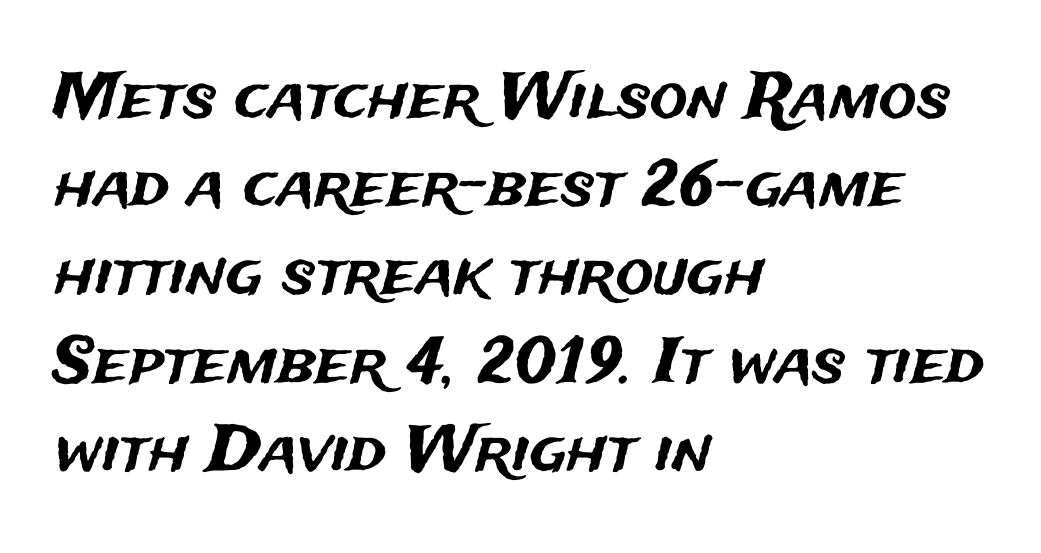
{"serif": "no", "width": "normal", "stroke_contrast": "medium", "x_height": "medium", "monospaced": "no", "underline": "no", "align": "left", "line_spacing": "normal", "line_spacing_ratio": 1.4, "letter_spacing": "normal", "letter_spacing_em": 0.0, "glyph_px": 63}
